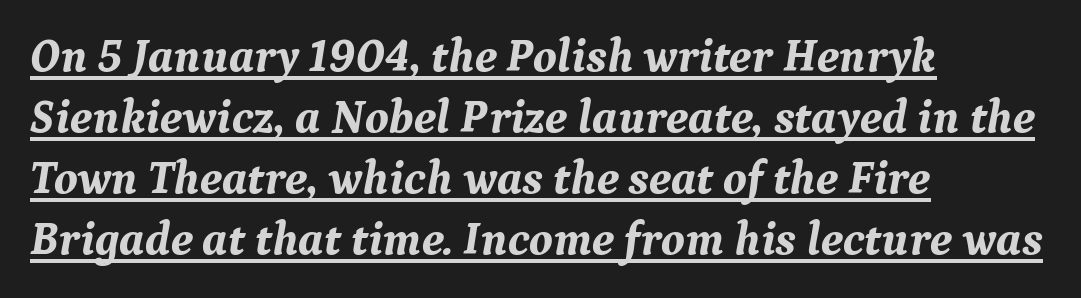
Heavy-handed strokes throughout: this text is bold. This sample uses plain, unmodified letter spacing. You can tell it's italic because the verticals aren't actually vertical. These characters rest on top of a visible drawn line. Alignment: flush left. The typeface chosen for these lines features serifs.
